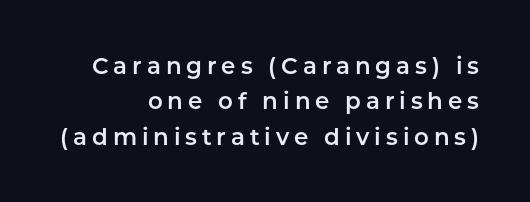
The image shows 23 px text type, upright; set right-aligned, normal line spacing (1.54x), unusually wide letter spacing (+0.21 em), not underlined.
